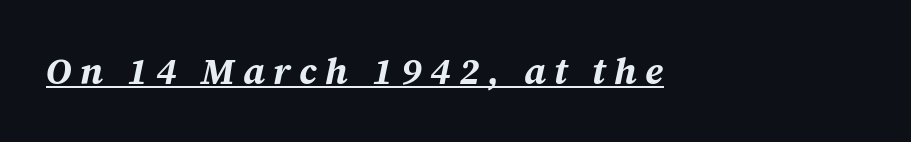
Q: Is the text bold? A: Yes.
Q: Is the text italic (slanted)? A: Yes, it leans right by about 12 degrees.
Q: Is the text underlined? A: Yes.
Q: Is the spacing between letters normal or unusually wide? A: Unusually wide.
Q: Width (condensed, normal, or wide)? A: Normal.
Q: Stroke contrast? A: Medium.
Q: x-height? A: Medium.
Q: Monospaced? A: No.
